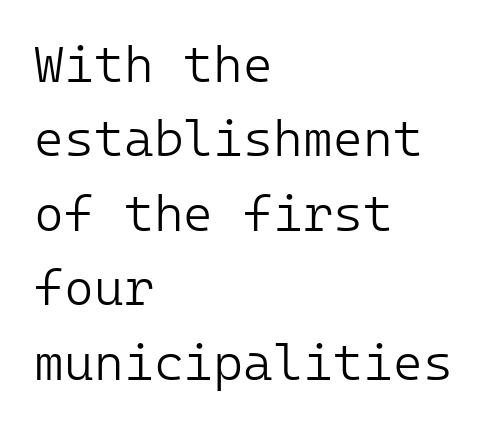
The passage shown stacks its lines at a standard gap. The ragged edge is on the right, which tells us the setting is flush left. The space directly below the letters is spotless. No letter is thick-stroked: the sample isn't bold. These lines were composed using upright roman letters. Type style note: lacks serifs.
